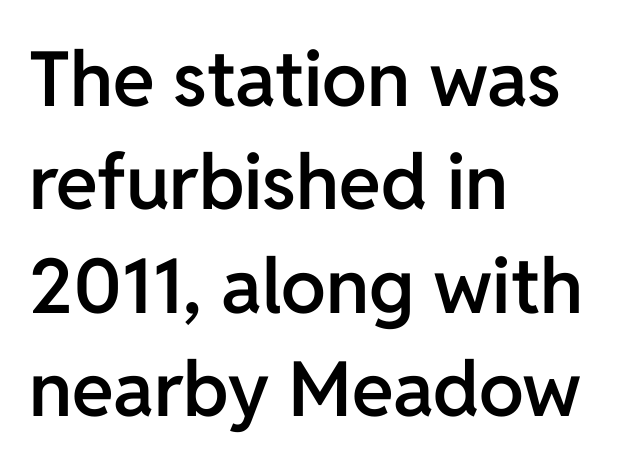
The image shows 76 px semibold sans-serif type, upright; set left-aligned, normal line spacing (1.36x), normal letter spacing, not underlined; low stroke contrast and a medium x-height.
